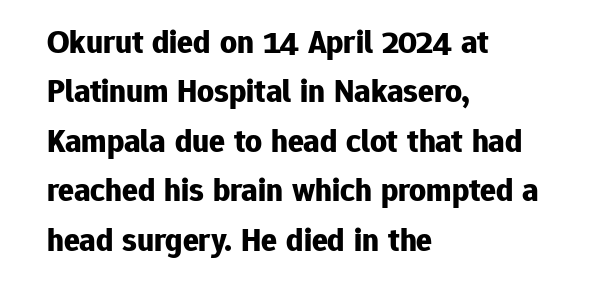
The image shows 33 px bold sans-serif type, upright; set left-aligned, normal line spacing (1.5x), normal letter spacing, not underlined; low stroke contrast and a medium x-height.
